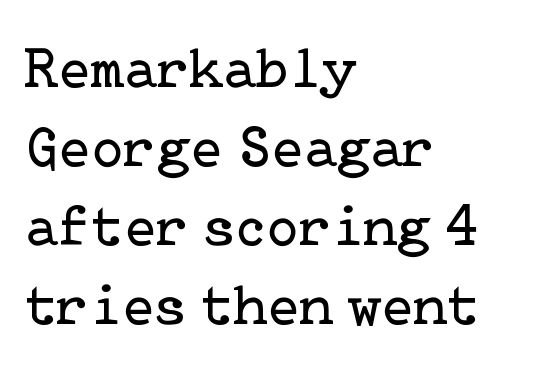
{"serif": "yes", "italic": "no", "bold": "no", "weight": "regular", "width": "normal", "stroke_contrast": "low", "x_height": "medium", "underline": "no", "align": "left", "line_spacing": "normal", "line_spacing_ratio": 1.34, "letter_spacing": "normal", "letter_spacing_em": 0.0, "glyph_px": 59}
